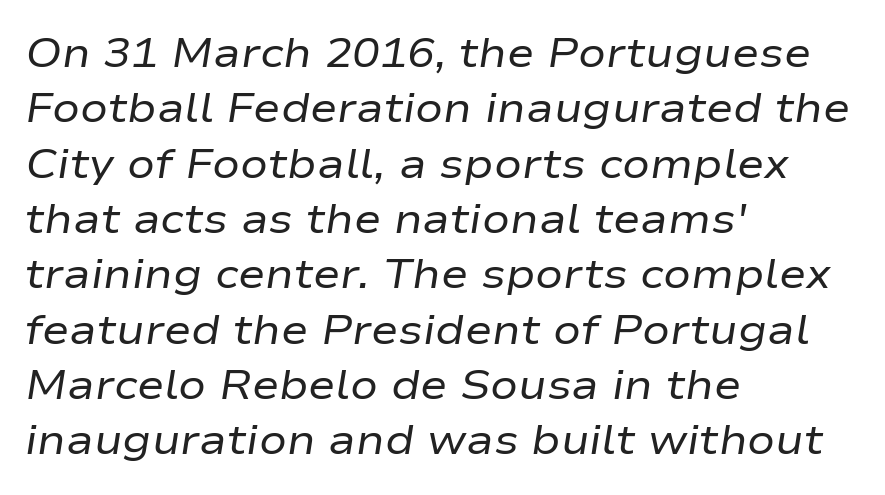
{"italic": "yes", "lean": "right", "slant_degrees": 9, "bold": "no", "weight": "regular", "width": "wide", "stroke_contrast": "low", "x_height": "medium", "monospaced": "no", "underline": "no", "align": "left", "line_spacing": "normal", "line_spacing_ratio": 1.35, "letter_spacing": "normal", "letter_spacing_em": 0.0, "glyph_px": 41}
